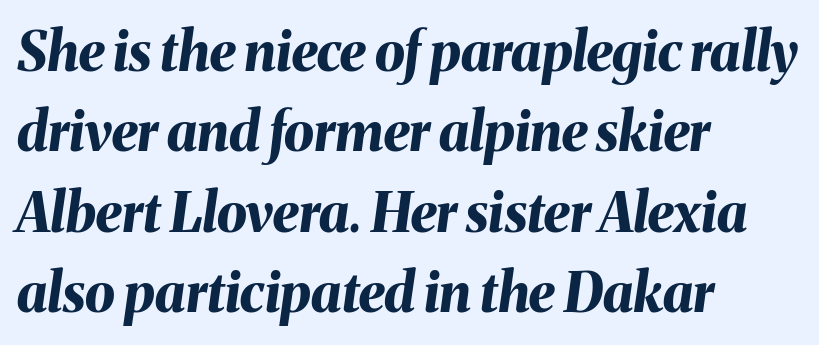
{"italic": "yes", "lean": "right", "slant_degrees": 8, "bold": "yes", "weight": "bold", "width": "normal", "stroke_contrast": "medium", "x_height": "medium", "monospaced": "no", "underline": "no", "align": "left", "line_spacing": "normal", "line_spacing_ratio": 1.49, "letter_spacing": "normal", "letter_spacing_em": 0.0, "glyph_px": 54}
